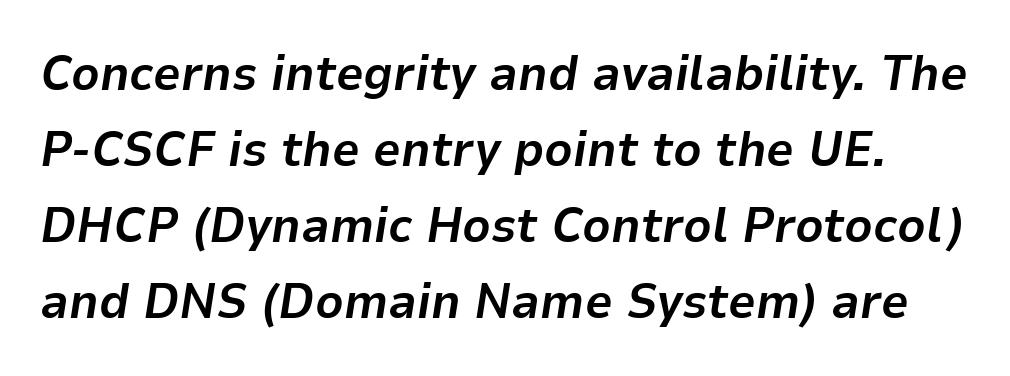
{"italic": "yes", "lean": "right", "slant_degrees": 9, "bold": "yes", "weight": "bold", "width": "normal", "stroke_contrast": "low", "x_height": "medium", "monospaced": "no", "underline": "no", "line_spacing": "normal", "line_spacing_ratio": 1.55, "letter_spacing": "normal", "letter_spacing_em": 0.0, "glyph_px": 49}
